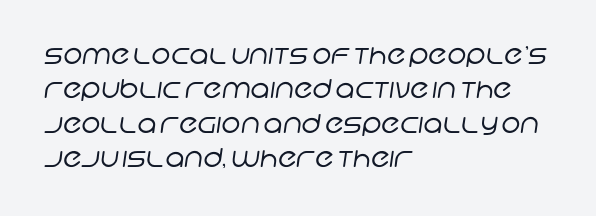
{"bold": "no", "underline": "no", "align": "left", "line_spacing": "normal", "line_spacing_ratio": 1.32, "letter_spacing": "normal", "letter_spacing_em": 0.0, "glyph_px": 26}
